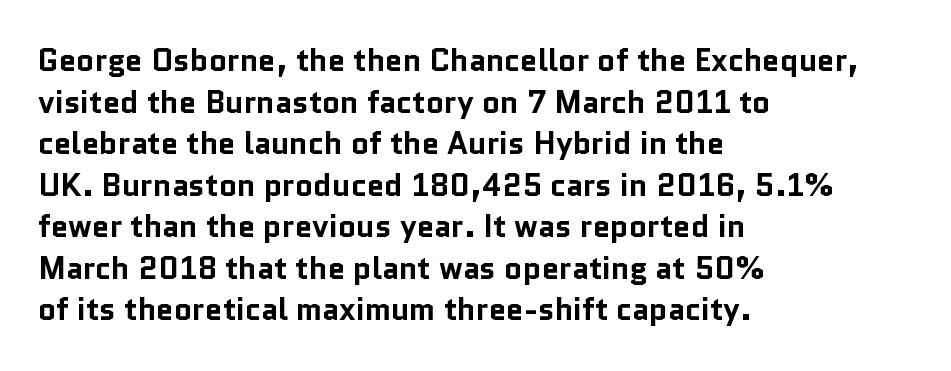
The passage shown is typed in a proportional face where columns would drift. No italicization has been applied; the sample stays upright. The passage shown is typeset with a sans-serif family. Underlining? Definitely not there. Heavy, bold letterforms. Left-aligned paragraph, ragged on the right.
